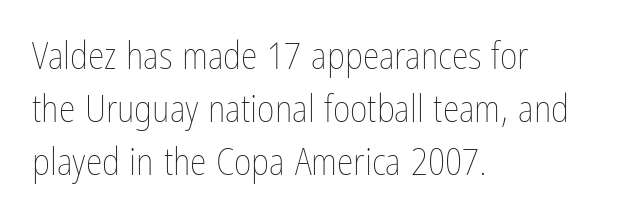
Unlike italic type, these characters show no tilt at all. The rendering anchors every line to the left-hand side. No extra tracking has been applied to these lines. The rows are spaced the way most documents space them.
